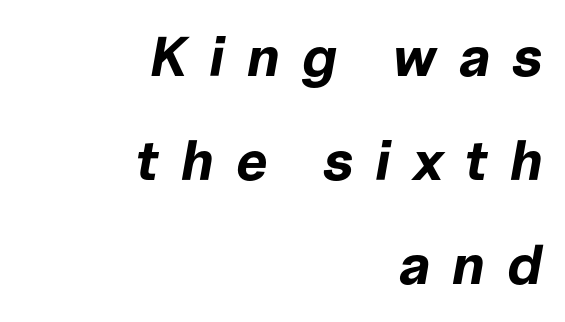
The passage shown has open, widely tracked lettering throughout. The rag falls on the left side of this text block. In terms of weight, the rendering is a true, heavy bold. This sample uses an oblique cut, with every glyph tilted off the vertical.
